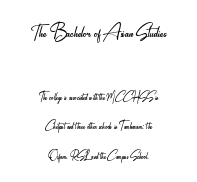
Type size steps down from the first block to the second. Glyph-to-glyph distance matches everyday printed text. Which margin do the lines hug? Neither — every line sits in the middle. Nothing heavy about these letters — not bold at all. Baseline-to-baseline distance is far greater than the letter height.
